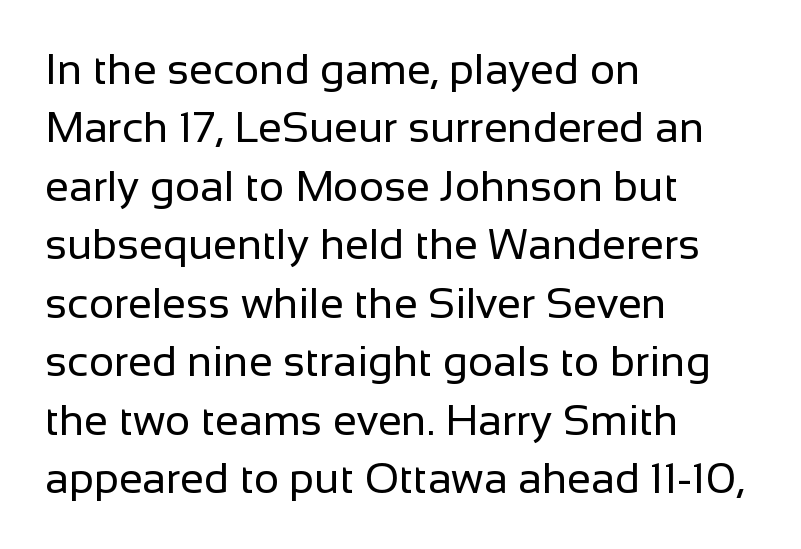
Q: Is the text bold? A: No.
Q: Is the text italic (slanted)? A: No, it is upright.
Q: Is the typeface a serif or a sans-serif typeface? A: Sans-serif.
Q: Is the text underlined? A: No.
Q: How is the paragraph aligned? A: Left-aligned.
Q: Is the spacing between letters normal or unusually wide? A: Normal.
Q: Is the spacing between lines tight, normal or loose? A: Normal.
Q: Width (condensed, normal, or wide)? A: Normal.
Q: Stroke contrast? A: Low.
Q: x-height? A: Medium.
Q: Monospaced? A: No.
